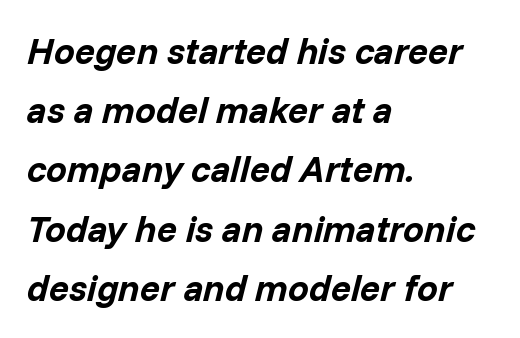
Q: Is the text bold? A: Yes.
Q: Is the text italic (slanted)? A: Yes, it leans right by about 14 degrees.
Q: Is the text underlined? A: No.
Q: How is the paragraph aligned? A: Left-aligned.
Q: Is the spacing between letters normal or unusually wide? A: Normal.
Q: Is the spacing between lines tight, normal or loose? A: Normal.
Q: Width (condensed, normal, or wide)? A: Normal.
Q: Stroke contrast? A: Low.
Q: x-height? A: Medium.
Q: Monospaced? A: No.
